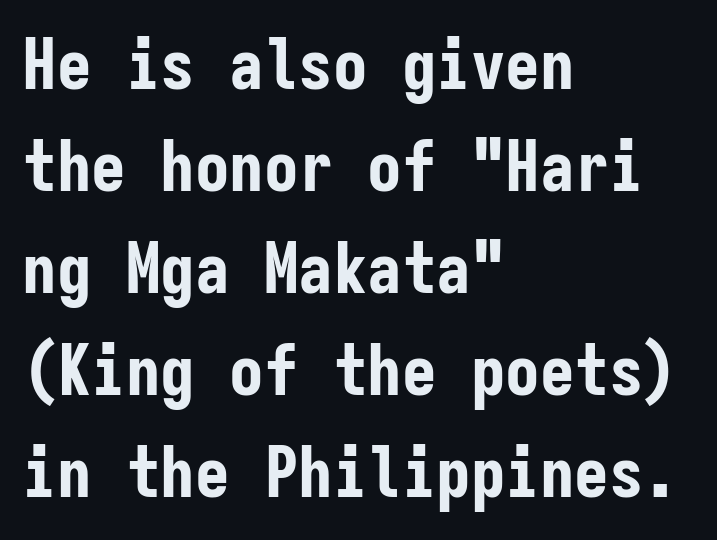
The rendering uses a moderate line-height, typical for paragraphs. The baseline area is clear. Heavy, bold letterforms. Do the characters align in a grid? Yes, the font is monospaced. Letter spacing: default. The glyphs in this specimen are sans serif.
